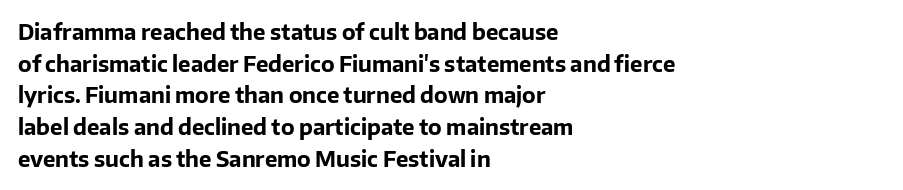
This is roman type, the default non-slanted kind. Observe the ordinary spacing: letters are neighbours, not strangers. The space between consecutive lines is moderate. Leftover space on each line is placed entirely after the last word. The string is rendered with underlining switched off. What weight is shown? A full bold with thick strokes.
